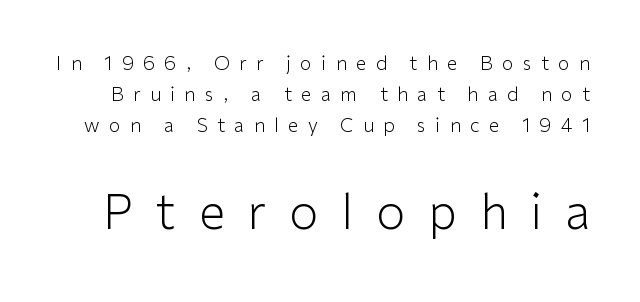
{"serif": "no", "italic": "no", "bold": "no", "weight": "light", "width": "normal", "stroke_contrast": "low", "x_height": "medium", "monospaced": "no", "underline": "no", "line_spacing": "normal", "line_spacing_ratio": 1.64, "letter_spacing": "wide", "letter_spacing_em": 0.49, "larger_block": "second", "size_ratio": 2.47, "glyph_px": 47}
